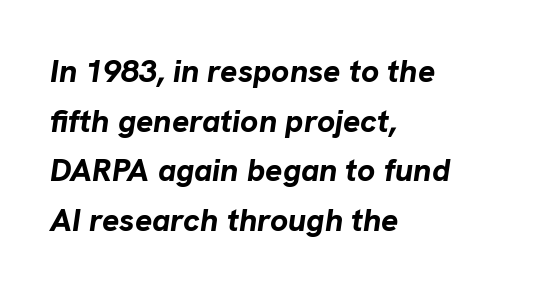
Students, observe: this is what conventionally led text looks like. Look at the tracking — it's just the regular setting, nothing added. Plain, unruled lines of type. The lines in this sample share a left origin and differ only in where they stop.
